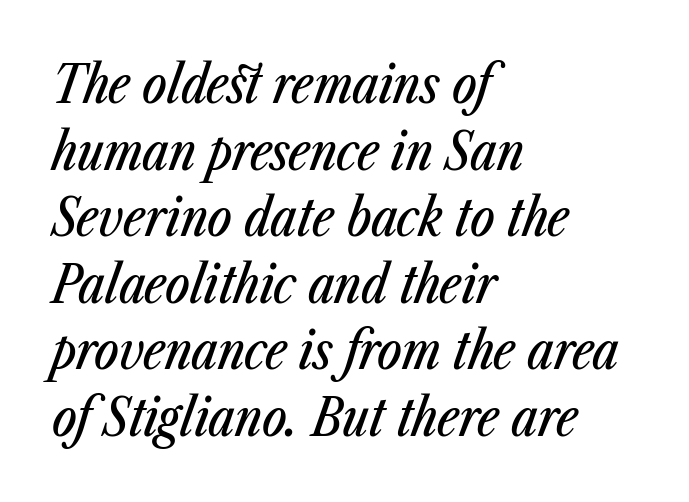
The type is set solid horizontally, with unmodified tracking. Typeset ragged right — the left edge is the straight one. Italic: yes, the glyphs are oblique. One glance says typical: line gaps are just what's usual. Here the designer chose a conventional face with non-uniform glyph widths. Lines of text with bare space underneath.
